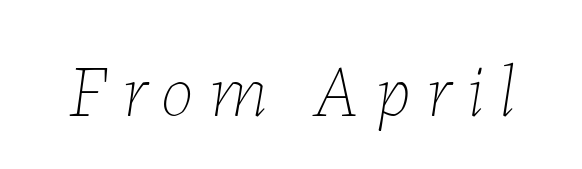
Honestly, the letter spacing is so wide it's the main thing you notice. There's an unmistakable incline to the writing here. A bare baseline throughout the passage. These lines are rendered in a variable-pitch font. Stroke mass is kept to a normal reading level or below.
